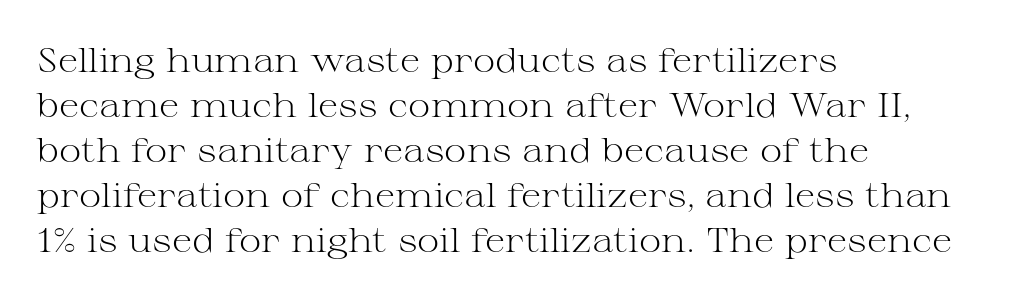
Q: Is the text bold? A: No.
Q: Is the text italic (slanted)? A: No, it is upright.
Q: Is the typeface a serif or a sans-serif typeface? A: Serif.
Q: Is the text underlined? A: No.
Q: How is the paragraph aligned? A: Left-aligned.
Q: Is the spacing between letters normal or unusually wide? A: Normal.
Q: Is the spacing between lines tight, normal or loose? A: Normal.
Q: Width (condensed, normal, or wide)? A: Wide.
Q: Stroke contrast? A: Medium.
Q: x-height? A: Medium.
Q: Monospaced? A: No.
